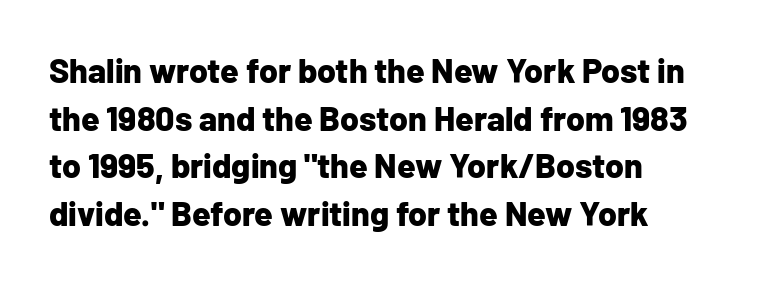
{"serif": "no", "italic": "no", "bold": "yes", "weight": "bold", "width": "normal", "stroke_contrast": "low", "x_height": "medium", "monospaced": "no", "underline": "no", "align": "left", "line_spacing": "normal", "line_spacing_ratio": 1.4, "letter_spacing": "normal", "letter_spacing_em": 0.0, "glyph_px": 34}
